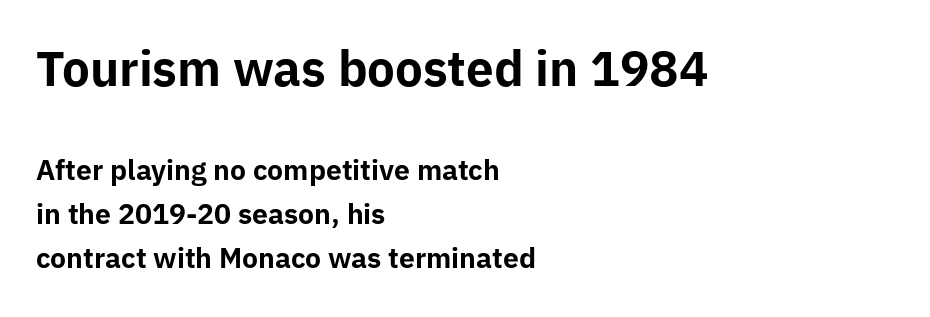
Q: Is the text bold? A: Yes.
Q: Is the text italic (slanted)? A: No, it is upright.
Q: Is the typeface a serif or a sans-serif typeface? A: Sans-serif.
Q: Is the text underlined? A: No.
Q: How is the paragraph aligned? A: Left-aligned.
Q: Is the spacing between letters normal or unusually wide? A: Normal.
Q: Is the spacing between lines tight, normal or loose? A: Normal.
Q: Which block of text is set in a larger size, the first (top) or the second (bottom)? A: The first (top) one.
Q: Width (condensed, normal, or wide)? A: Normal.
Q: Stroke contrast? A: Low.
Q: x-height? A: Medium.
Q: Monospaced? A: No.
